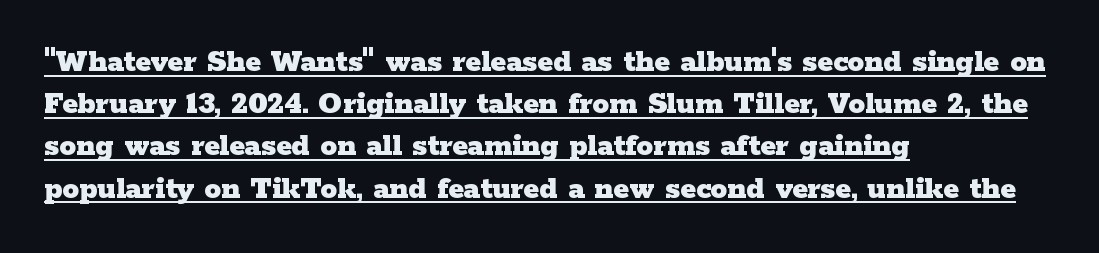
The image shows 33 px heavy, wide serif type, upright; set left-aligned, normal line spacing (1.28x), normal letter spacing, underlined; low stroke contrast and a medium x-height.
